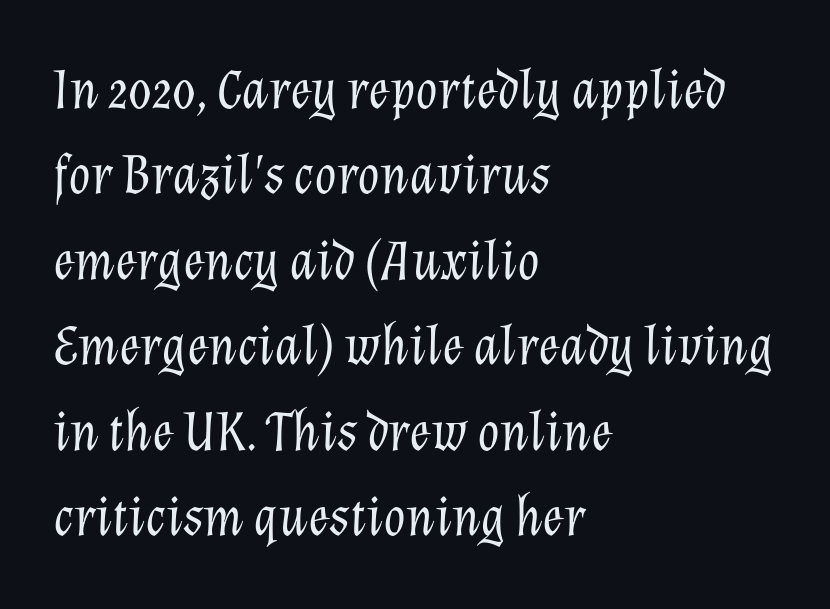
{"italic": "yes", "lean": "right", "slant_degrees": 12, "bold": "no", "weight": "light", "width": "normal", "stroke_contrast": "low", "x_height": "medium", "monospaced": "no", "underline": "no", "align": "left", "line_spacing": "normal", "line_spacing_ratio": 1.5, "letter_spacing": "normal", "letter_spacing_em": 0.0, "glyph_px": 57}
